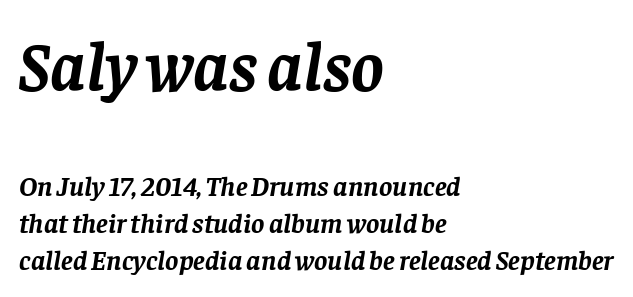
{"serif": "yes", "italic": "yes", "lean": "right", "slant_degrees": 8, "bold": "yes", "weight": "semibold", "width": "normal", "stroke_contrast": "low", "x_height": "large", "monospaced": "no", "underline": "no", "align": "left", "line_spacing": "normal", "line_spacing_ratio": 1.33, "letter_spacing": "normal", "letter_spacing_em": 0.0, "larger_block": "first", "size_ratio": 2.46, "glyph_px": 69}
